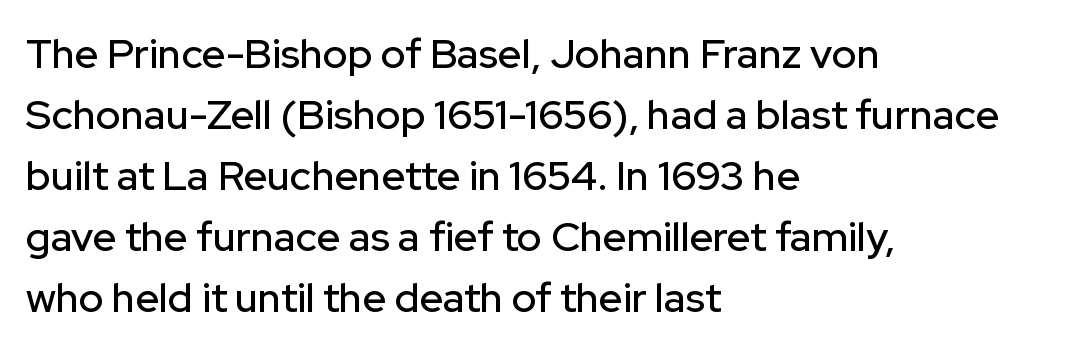
Rendered with straight, roman letterforms. Anything drawn beneath the words? Only blank space. Vertical spacing — default. The typesetter chose a ragged-right arrangement here.
